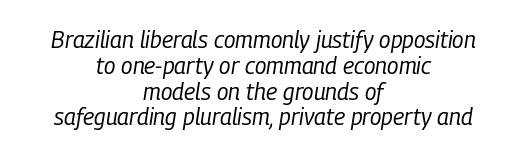
The rendering keeps characters at their native spacing. This rendering uses center alignment, leaving both contours irregular but symmetric. Summary of vertical rhythm: compact, with narrow interline spacing. Weight: regular or lighter. The glyphs are unaccompanied by any horizontal stroke below them.
